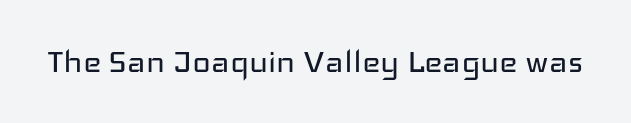
Do the characters align in a grid? No, the font is proportional. No feet cap the strokes, marking this as sans-serif type. Standard letterfit; no display-style spreading of the glyphs. Heaviness? Minimal to ordinary, like unemphasized prose. The baseline area is clear.
